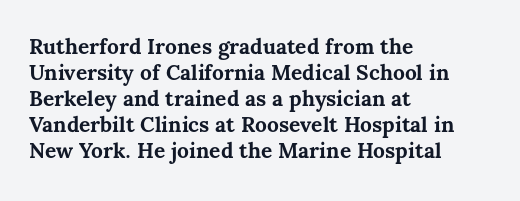
Q: Is the text bold? A: Yes.
Q: Is the text italic (slanted)? A: No, it is upright.
Q: Is the text underlined? A: No.
Q: How is the paragraph aligned? A: Left-aligned.
Q: Is the spacing between letters normal or unusually wide? A: Normal.
